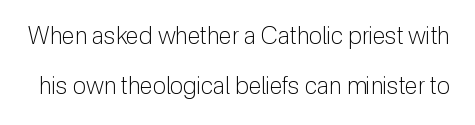
Q: Is the text bold? A: No.
Q: Is the text italic (slanted)? A: No, it is upright.
Q: Is the text underlined? A: No.
Q: Is the spacing between letters normal or unusually wide? A: Normal.
Q: Is the spacing between lines tight, normal or loose? A: Loose.
